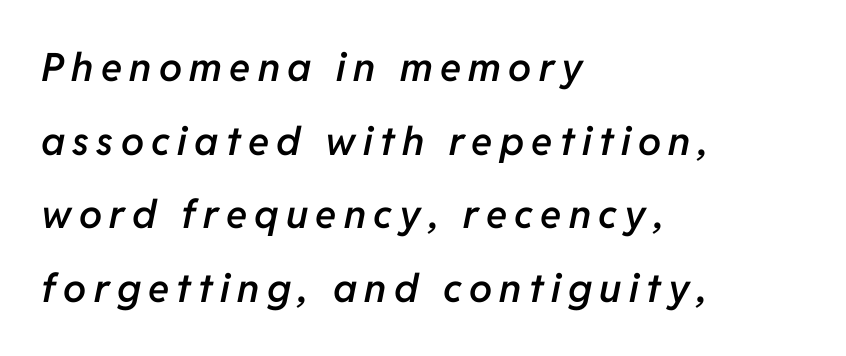
The image shows 39 px semibold type, italic (leaning right); set left-aligned, line spacing 1.89x, not underlined; low stroke contrast and a medium x-height.
